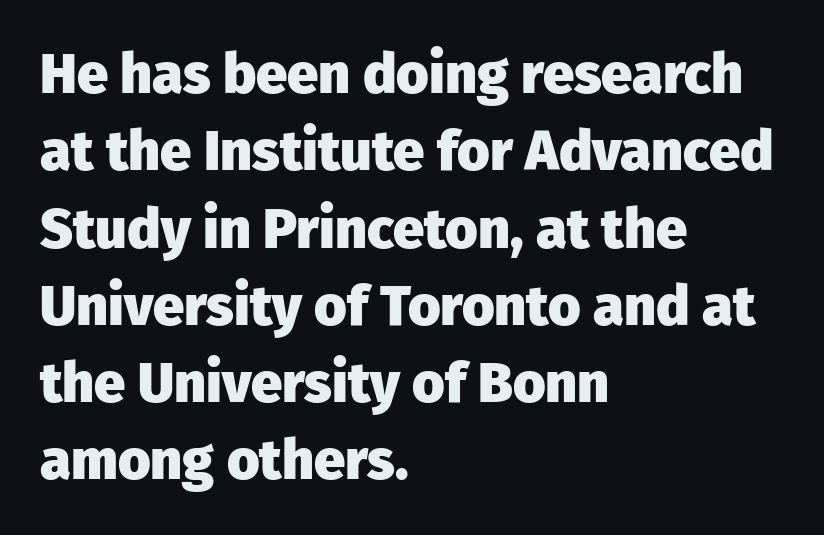
Vertical spacing — default. The paragraph has a hard left edge and a soft right edge. Rule under the text: the space is simply empty. In terms of letterform style, serifs are entirely absent. Character widths vary here, with narrow letters taking less room than wide ones. Characters remain perfectly vertical along every line.
